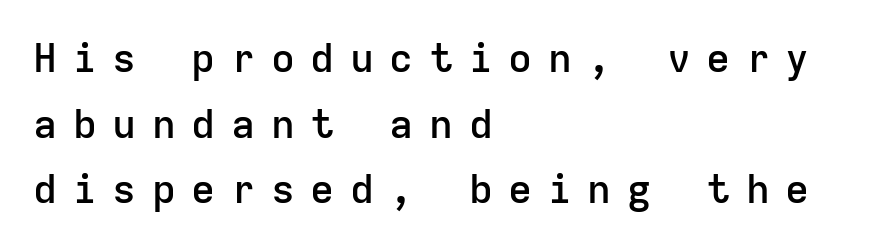
Are there feet on the stems? There aren't — it's a sans. Casual observation: everything's shoved over to the left. These lines are rendered in a fixed-pitch font. The type is letterspaced generously, with wide tracking.
